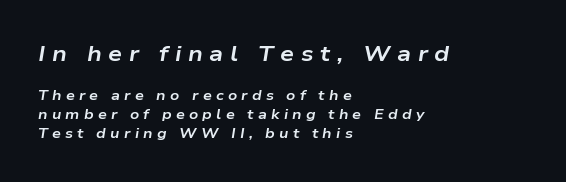
Q: Is the text bold? A: Yes.
Q: Is the text italic (slanted)? A: Yes, it leans right by about 9 degrees.
Q: Is the text underlined? A: No.
Q: How is the paragraph aligned? A: Left-aligned.
Q: Is the spacing between letters normal or unusually wide? A: Unusually wide.
Q: Is the spacing between lines tight, normal or loose? A: Normal.
Q: Which block of text is set in a larger size, the first (top) or the second (bottom)? A: The first (top) one.
